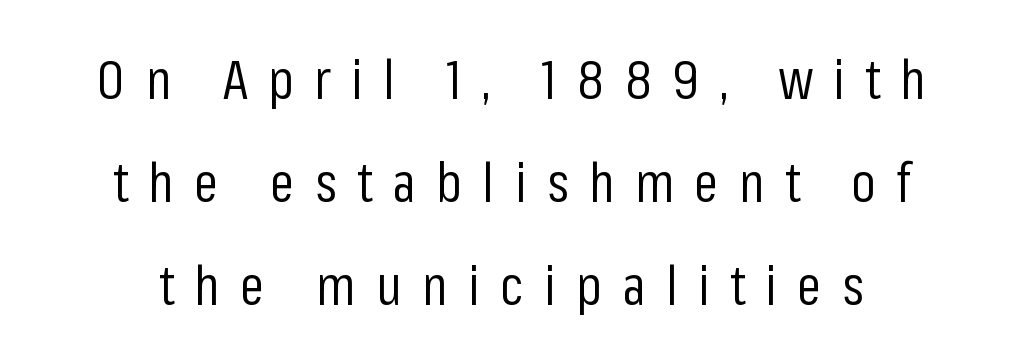
Q: Is the text bold? A: No.
Q: Is the text italic (slanted)? A: No, it is upright.
Q: Is the typeface a serif or a sans-serif typeface? A: Sans-serif.
Q: Is the text underlined? A: No.
Q: How is the paragraph aligned? A: Centered.
Q: Is the spacing between letters normal or unusually wide? A: Unusually wide.
Q: Width (condensed, normal, or wide)? A: Condensed.
Q: Stroke contrast? A: Low.
Q: x-height? A: Medium.
Q: Monospaced? A: No.
